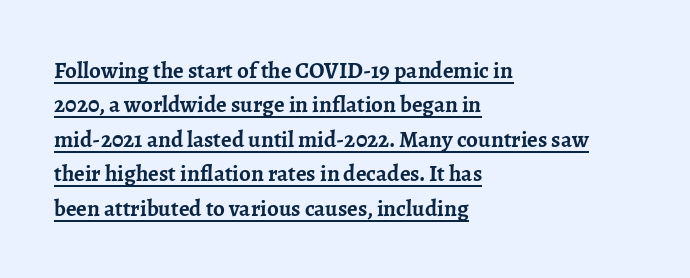
The rendering uses the underline text-decoration. Emphasis by weight is at full strength: bold. The font's upright variant was chosen for this text. A classic flush-left, rag-right setting is used for this passage.
